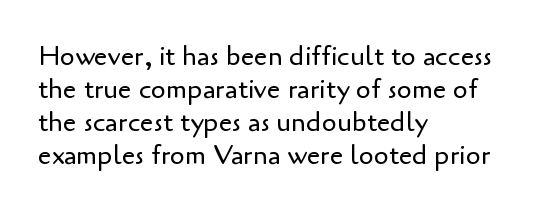
{"italic": "no", "bold": "no", "underline": "no", "align": "left", "line_spacing_ratio": 1.22, "letter_spacing": "normal", "letter_spacing_em": 0.0, "glyph_px": 27}
